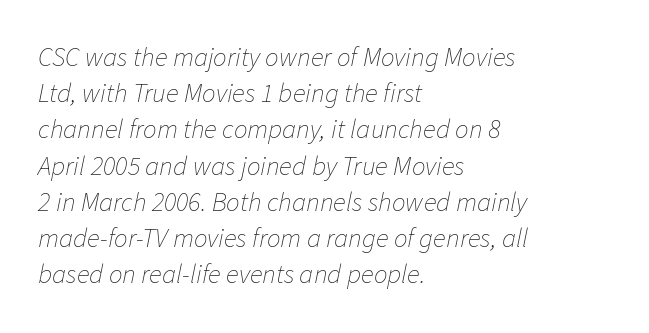
The image shows 27 px text type, italic (leaning right); set left-aligned, normal line spacing (1.34x), normal letter spacing, not underlined.
